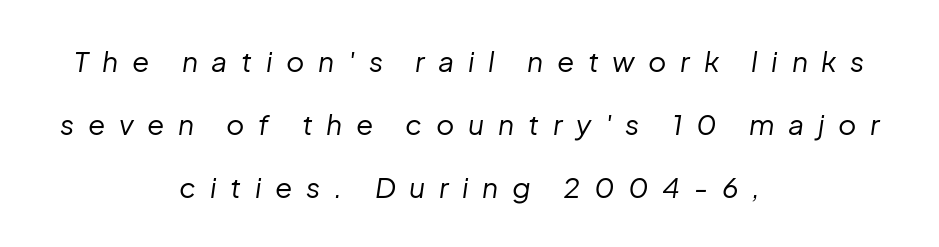
The image shows 28 px regular-weight type, italic (leaning right); set centered, loose line spacing (2.25x), unusually wide letter spacing (+0.49 em), not underlined; low stroke contrast and a medium x-height.
